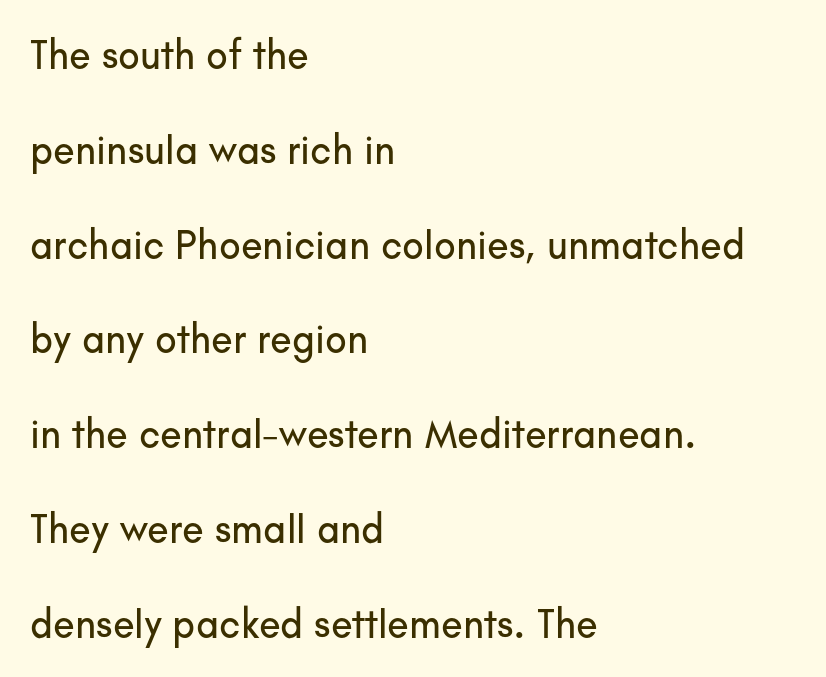
Q: Is the text italic (slanted)? A: No, it is upright.
Q: Is the typeface a serif or a sans-serif typeface? A: Sans-serif.
Q: Is the text underlined? A: No.
Q: How is the paragraph aligned? A: Left-aligned.
Q: Is the spacing between letters normal or unusually wide? A: Normal.
Q: Is the spacing between lines tight, normal or loose? A: Loose.
Q: Width (condensed, normal, or wide)? A: Normal.
Q: Stroke contrast? A: Low.
Q: x-height? A: Small.
Q: Monospaced? A: No.
